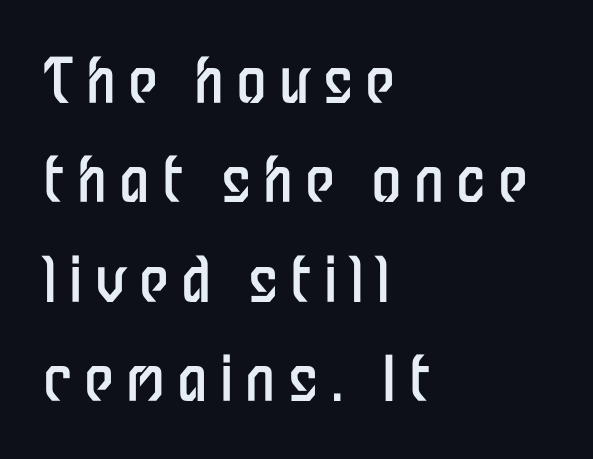
Q: Is the text bold? A: No.
Q: Is the text italic (slanted)? A: No, it is upright.
Q: Is the typeface a serif or a sans-serif typeface? A: Sans-serif.
Q: Is the text underlined? A: No.
Q: How is the paragraph aligned? A: Left-aligned.
Q: Is the spacing between letters normal or unusually wide? A: Unusually wide.
Q: Is the spacing between lines tight, normal or loose? A: Normal.
Q: Width (condensed, normal, or wide)? A: Condensed.
Q: Stroke contrast? A: Low.
Q: x-height? A: Medium.
Q: Monospaced? A: No.
